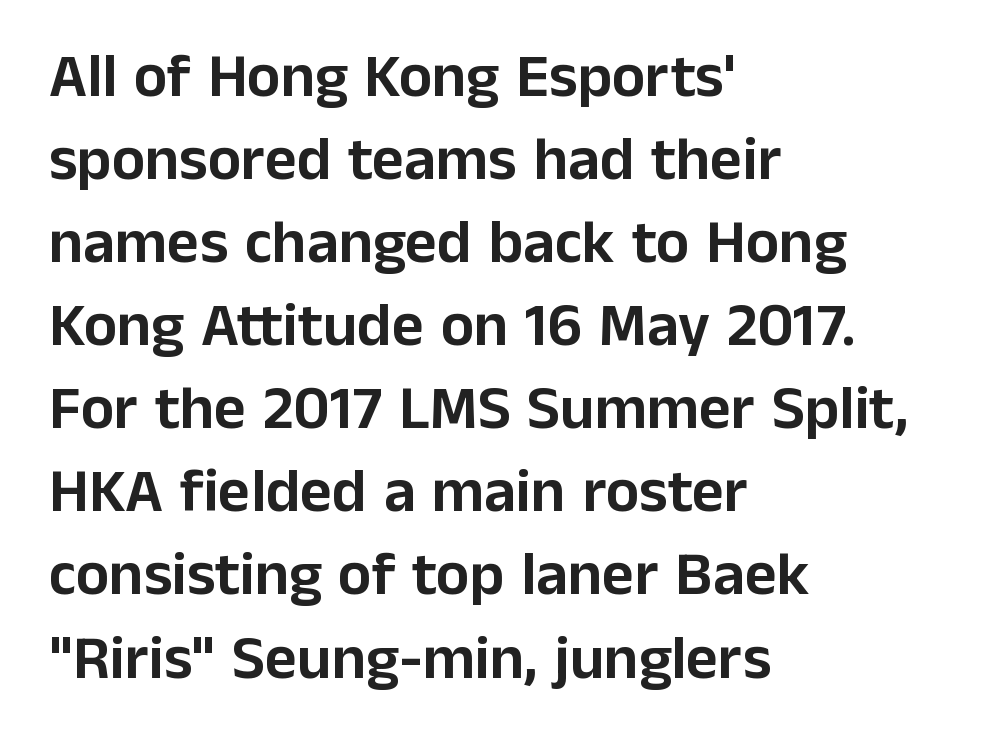
Q: Is the text italic (slanted)? A: No, it is upright.
Q: Is the typeface a serif or a sans-serif typeface? A: Sans-serif.
Q: Is the text underlined? A: No.
Q: How is the paragraph aligned? A: Left-aligned.
Q: Is the spacing between letters normal or unusually wide? A: Normal.
Q: Is the spacing between lines tight, normal or loose? A: Normal.
Q: Width (condensed, normal, or wide)? A: Normal.
Q: Stroke contrast? A: Low.
Q: x-height? A: Medium.
Q: Monospaced? A: No.
